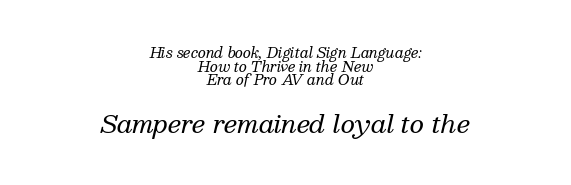
{"italic": "yes", "lean": "right", "slant_degrees": 13, "bold": "no", "underline": "no", "align": "center", "line_spacing": "tight", "line_spacing_ratio": 0.98, "letter_spacing": "normal", "letter_spacing_em": 0.0, "larger_block": "second", "size_ratio": 1.79, "glyph_px": 25}
